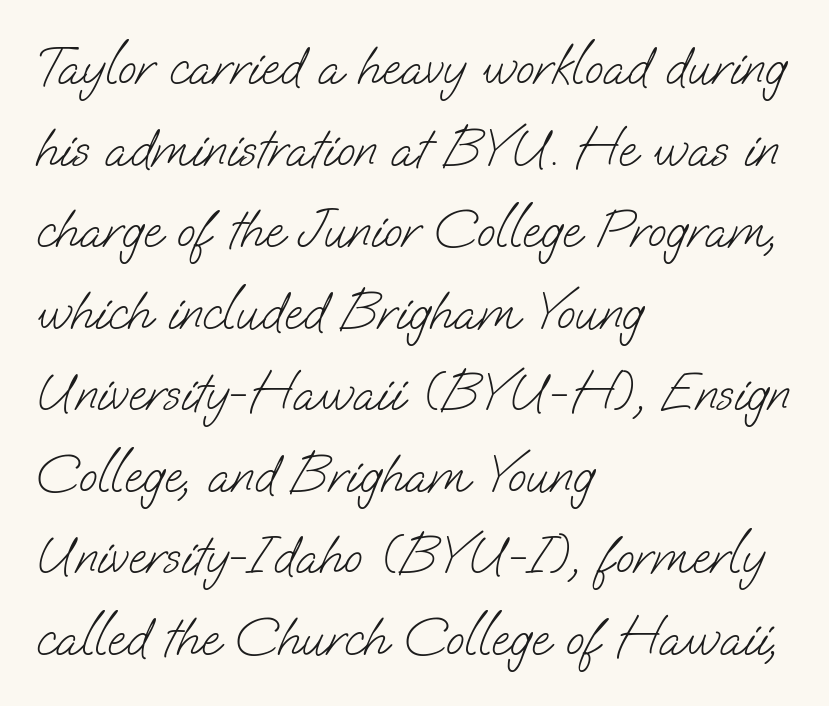
The image shows 54 px light sans-serif type; set left-aligned, normal line spacing (1.51x), normal letter spacing, not underlined; low stroke contrast and a small x-height.
